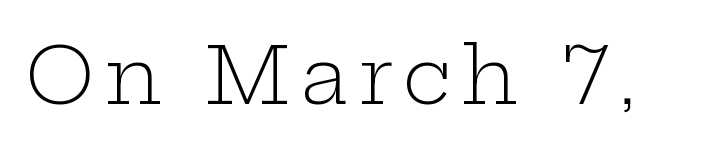
Q: Is the text bold? A: No.
Q: Is the text italic (slanted)? A: No, it is upright.
Q: Is the typeface a serif or a sans-serif typeface? A: Serif.
Q: Is the text underlined? A: No.
Q: Width (condensed, normal, or wide)? A: Wide.
Q: Stroke contrast? A: Low.
Q: x-height? A: Medium.
Q: Monospaced? A: No.
